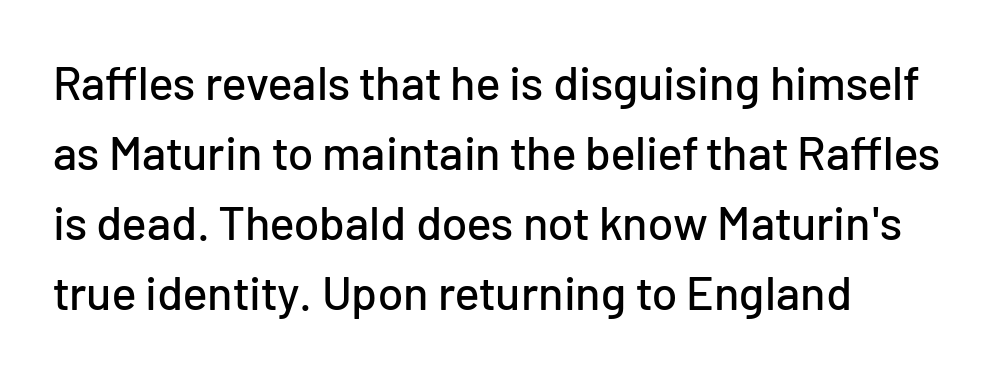
{"serif": "no", "italic": "no", "width": "normal", "stroke_contrast": "low", "x_height": "medium", "monospaced": "no", "underline": "no", "align": "left", "line_spacing": "normal", "line_spacing_ratio": 1.49, "letter_spacing": "normal", "letter_spacing_em": 0.0, "glyph_px": 47}
